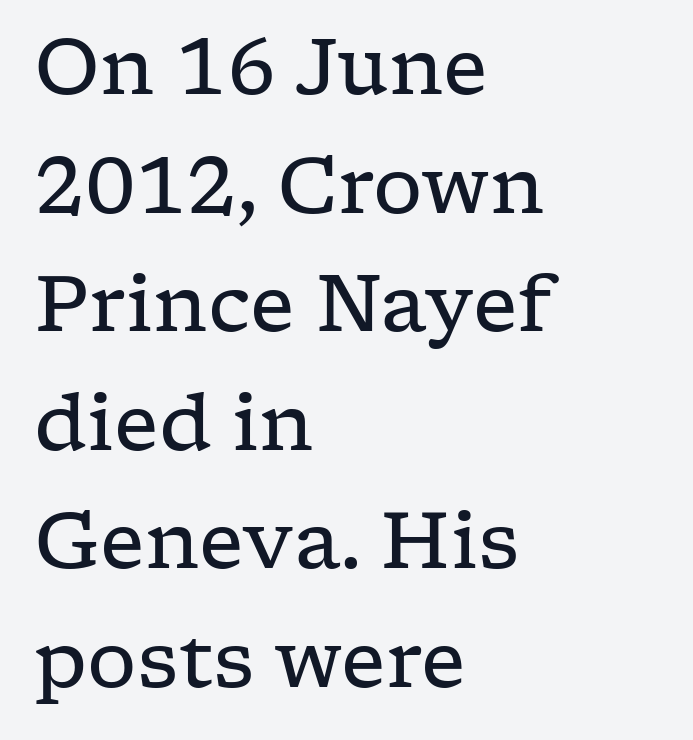
Q: Is the text bold? A: No.
Q: Is the text italic (slanted)? A: No, it is upright.
Q: Is the typeface a serif or a sans-serif typeface? A: Serif.
Q: Is the text underlined? A: No.
Q: How is the paragraph aligned? A: Left-aligned.
Q: Is the spacing between letters normal or unusually wide? A: Normal.
Q: Is the spacing between lines tight, normal or loose? A: Normal.
Q: Width (condensed, normal, or wide)? A: Wide.
Q: Stroke contrast? A: Low.
Q: x-height? A: Medium.
Q: Monospaced? A: No.
